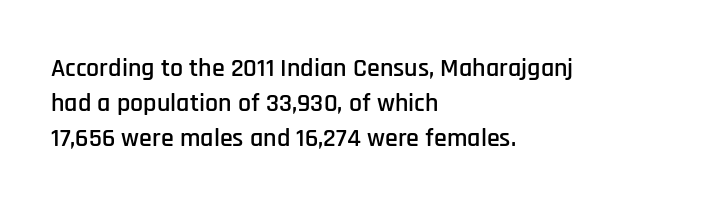
The image shows 26 px text type, upright; set left-aligned, normal line spacing (1.35x), normal letter spacing, not underlined.
